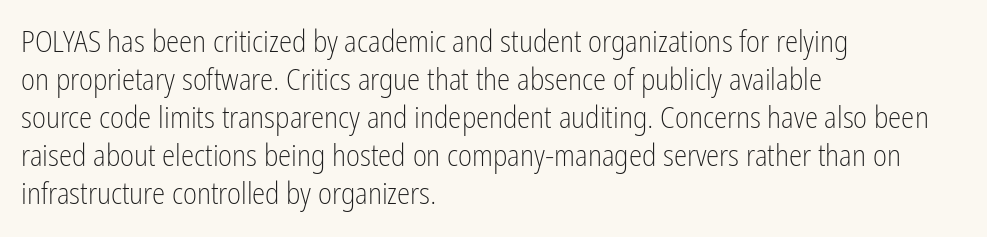
Check under the words: just untouched page. Weight: not bold — regular or lighter. The rendering uses natural spacing where letterforms have individual widths. No italicization has been applied; the sample stays upright. Vertically, the passage feels balanced, rows spaced as you'd expect. A classic flush-left, rag-right setting is used for this passage.
